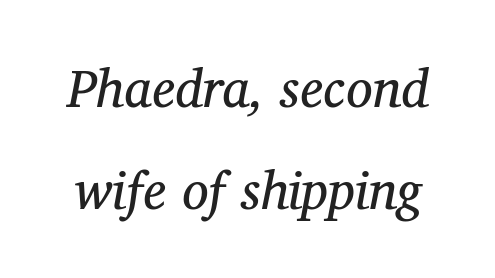
{"serif": "yes", "italic": "yes", "lean": "right", "slant_degrees": 12, "bold": "no", "weight": "regular", "width": "normal", "stroke_contrast": "medium", "x_height": "medium", "monospaced": "no", "underline": "no", "line_spacing": "loose", "line_spacing_ratio": 1.92, "letter_spacing": "normal", "letter_spacing_em": 0.0, "glyph_px": 53}
